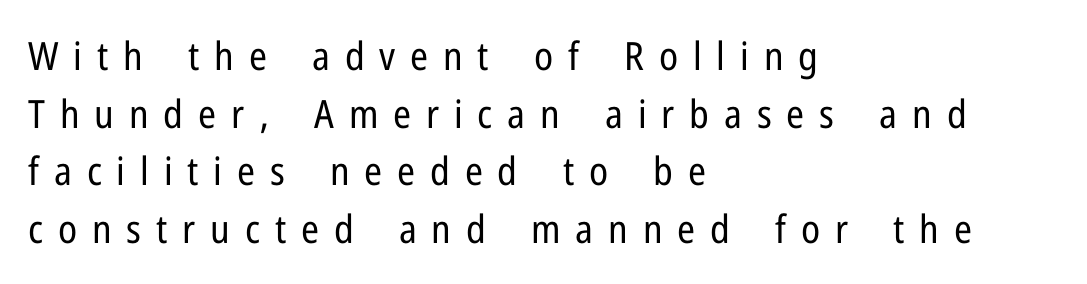
Q: Is the text bold? A: No.
Q: Is the text italic (slanted)? A: No, it is upright.
Q: Is the typeface a serif or a sans-serif typeface? A: Sans-serif.
Q: Is the text underlined? A: No.
Q: How is the paragraph aligned? A: Left-aligned.
Q: Is the spacing between letters normal or unusually wide? A: Unusually wide.
Q: Is the spacing between lines tight, normal or loose? A: Normal.
Q: Width (condensed, normal, or wide)? A: Condensed.
Q: Stroke contrast? A: Low.
Q: x-height? A: Medium.
Q: Monospaced? A: No.
